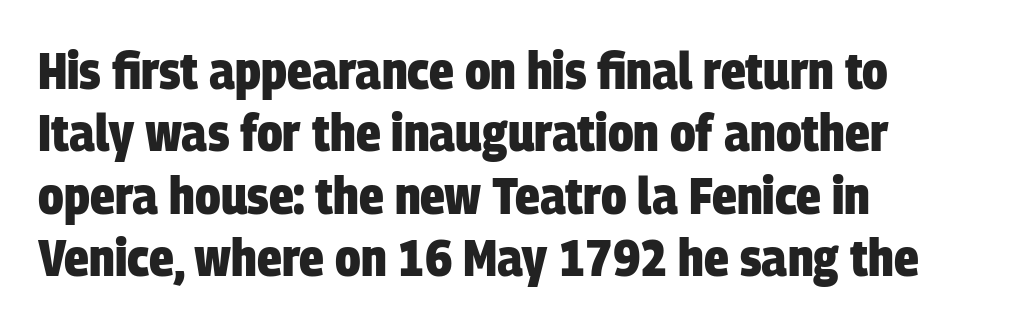
The image shows 52 px heavy, condensed sans-serif type; set left-aligned, line spacing 1.2x, normal letter spacing, not underlined; low stroke contrast and a large x-height.
